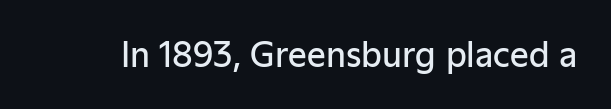
Q: Is the text bold? A: Semi-bold.
Q: Is the text italic (slanted)? A: No, it is upright.
Q: Is the typeface a serif or a sans-serif typeface? A: Sans-serif.
Q: Is the text underlined? A: No.
Q: Is the spacing between letters normal or unusually wide? A: Normal.
Q: Width (condensed, normal, or wide)? A: Normal.
Q: Stroke contrast? A: Low.
Q: x-height? A: Medium.
Q: Monospaced? A: No.
